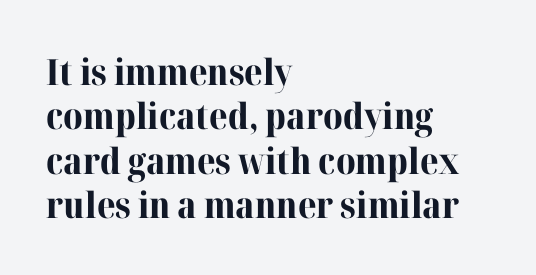
The letterforms sit shoulder to shoulder at normal distance. The string is rendered with underlining switched off. Looks like regular typesetting: each glyph gets only the width it needs. Unlike italic type, these characters show no tilt at all. Yep, those are serifs on the letters.
